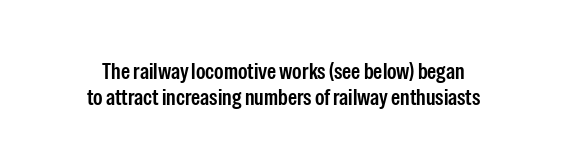
Q: Is the text bold? A: Semi-bold.
Q: Is the text italic (slanted)? A: No, it is upright.
Q: Is the text underlined? A: No.
Q: Is the spacing between letters normal or unusually wide? A: Normal.
Q: Is the spacing between lines tight, normal or loose? A: Tight.
